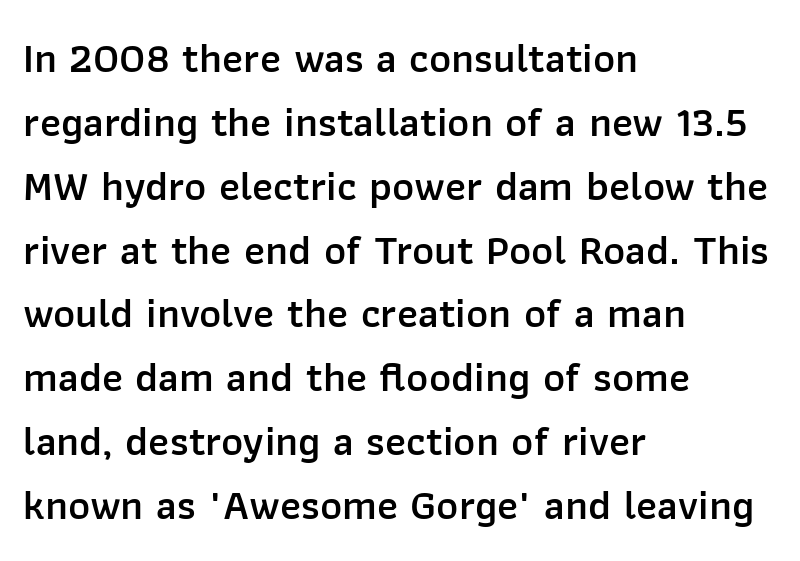
Q: Is the text bold? A: Semi-bold.
Q: Is the text italic (slanted)? A: No, it is upright.
Q: Is the typeface a serif or a sans-serif typeface? A: Sans-serif.
Q: Is the text underlined? A: No.
Q: How is the paragraph aligned? A: Left-aligned.
Q: Is the spacing between letters normal or unusually wide? A: Normal.
Q: Is the spacing between lines tight, normal or loose? A: Normal.
Q: Width (condensed, normal, or wide)? A: Normal.
Q: Stroke contrast? A: Low.
Q: x-height? A: Medium.
Q: Monospaced? A: No.
